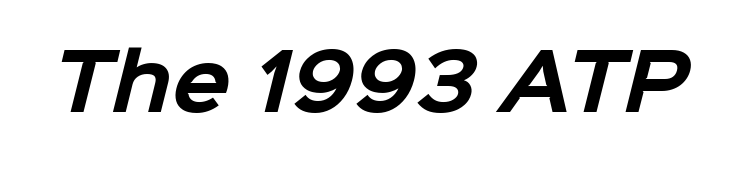
{"serif": "no", "bold": "yes", "weight": "bold", "width": "normal", "stroke_contrast": "low", "x_height": "medium", "monospaced": "no", "underline": "no", "letter_spacing": "normal", "letter_spacing_em": 0.0, "glyph_px": 77}
